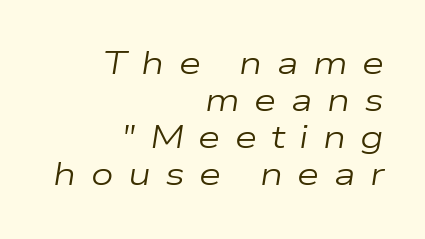
Q: Is the text bold? A: No.
Q: Is the text italic (slanted)? A: Yes, it leans right by about 9 degrees.
Q: Is the text underlined? A: No.
Q: How is the paragraph aligned? A: Right-aligned.
Q: Is the spacing between letters normal or unusually wide? A: Unusually wide.
Q: Width (condensed, normal, or wide)? A: Wide.
Q: Stroke contrast? A: Low.
Q: x-height? A: Medium.
Q: Monospaced? A: No.
